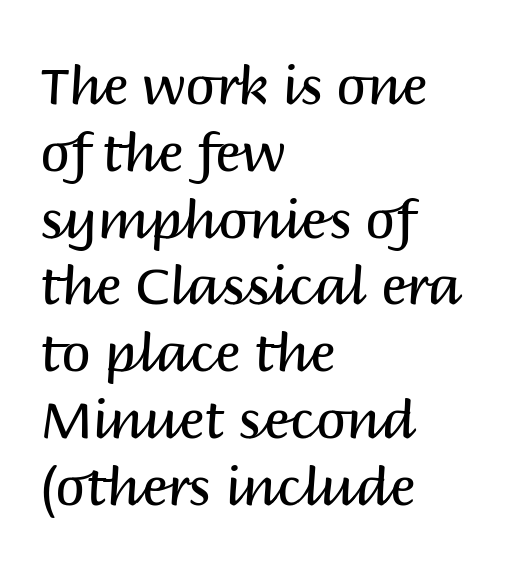
The image shows 53 px regular-weight sans-serif type; set left-aligned, normal line spacing (1.26x), normal letter spacing, not underlined; medium stroke contrast and a large x-height.
